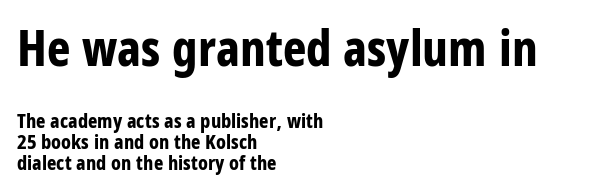
{"serif": "no", "italic": "no", "bold": "yes", "weight": "bold", "width": "condensed", "stroke_contrast": "low", "x_height": "large", "monospaced": "no", "underline": "no", "align": "left", "line_spacing": "tight", "line_spacing_ratio": 1.03, "letter_spacing": "normal", "letter_spacing_em": 0.0, "larger_block": "first", "size_ratio": 2.5, "glyph_px": 50}
